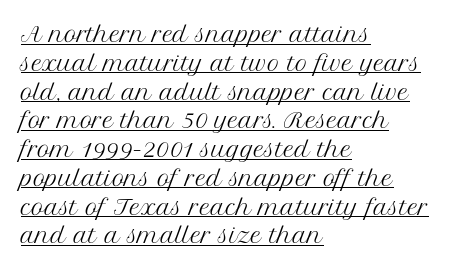
In designer terms, the underline attribute is active on this setting. Is the type heavy? It reads as light-to-regular instead. Vertically, the passage feels balanced, rows spaced as you'd expect. The gaps between neighbouring characters are ordinary and unremarkable.
